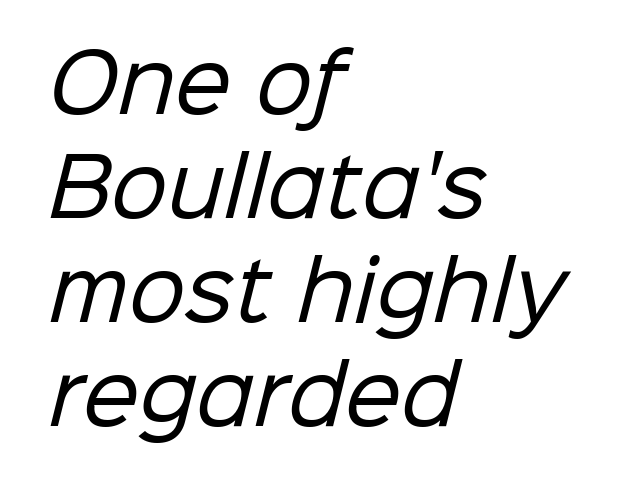
Q: Is the text bold? A: No.
Q: Is the typeface a serif or a sans-serif typeface? A: Sans-serif.
Q: Is the text underlined? A: No.
Q: How is the paragraph aligned? A: Left-aligned.
Q: Is the spacing between letters normal or unusually wide? A: Normal.
Q: Is the spacing between lines tight, normal or loose? A: Normal.
Q: Width (condensed, normal, or wide)? A: Normal.
Q: Stroke contrast? A: Low.
Q: x-height? A: Medium.
Q: Monospaced? A: No.
